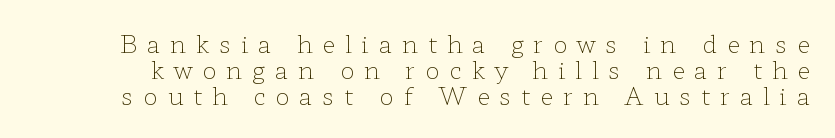
Q: Is the text bold? A: No.
Q: Is the text italic (slanted)? A: No, it is upright.
Q: Is the text underlined? A: No.
Q: Is the spacing between letters normal or unusually wide? A: Unusually wide.
Q: Is the spacing between lines tight, normal or loose? A: Tight.
